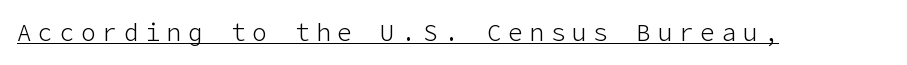
The image shows 24 px text type, upright; set unusually wide letter spacing (+0.29 em), underlined.
